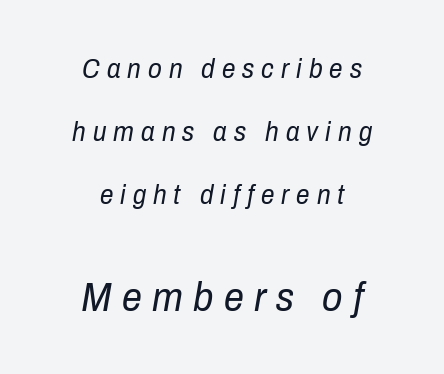
The image shows 40 px regular-weight, condensed type, italic (leaning right); set centered, loose line spacing (2.33x), unusually wide letter spacing (+0.26 em), not underlined; the second (bottom) block is 1.48x larger; low stroke contrast and a medium x-height.
